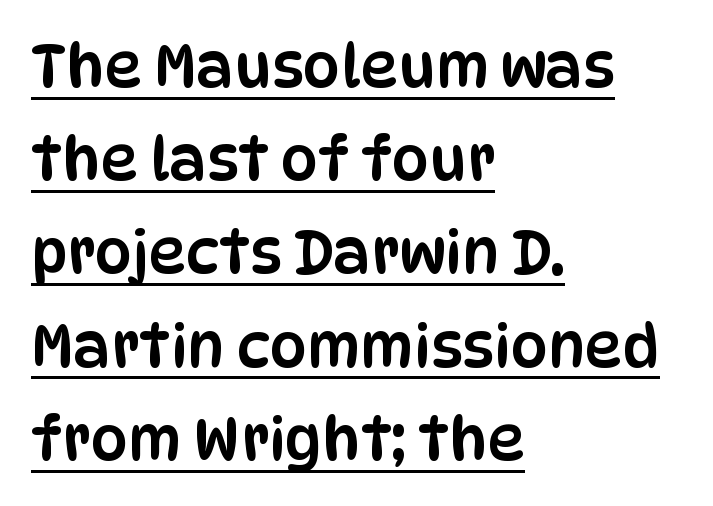
Tall strokes in this sample are plumb rather than angled. Caption: multi-line text, flush left, ragged right. Leading matches the norm, producing a regular column. This is underlined copy, the kind a proofreader might mark for attention.
